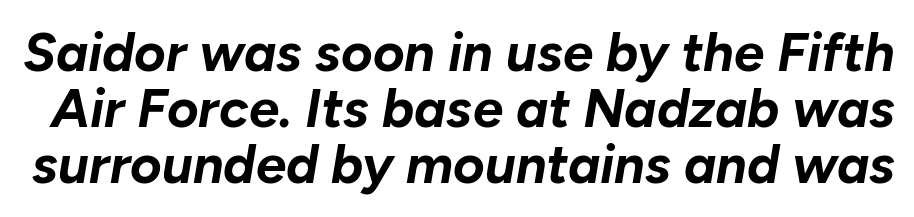
{"italic": "yes", "lean": "right", "slant_degrees": 10, "bold": "yes", "weight": "bold", "width": "normal", "stroke_contrast": "low", "x_height": "medium", "monospaced": "no", "underline": "no", "line_spacing": "tight", "line_spacing_ratio": 1.04, "letter_spacing": "normal", "letter_spacing_em": 0.0, "glyph_px": 54}
